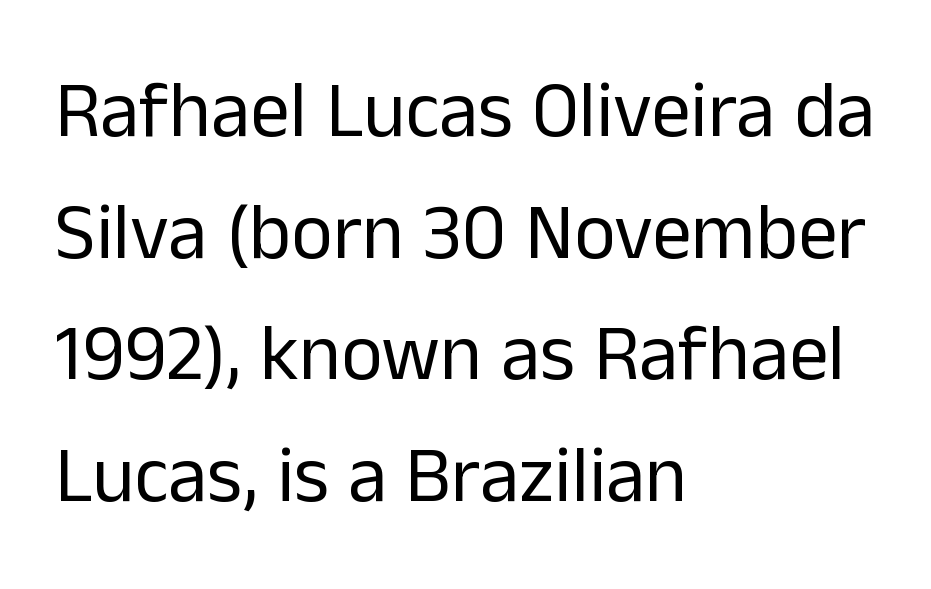
{"serif": "no", "italic": "no", "bold": "no", "weight": "regular", "width": "normal", "stroke_contrast": "low", "x_height": "medium", "monospaced": "no", "underline": "no", "align": "left", "line_spacing": "normal", "line_spacing_ratio": 1.54, "letter_spacing": "normal", "letter_spacing_em": 0.0, "glyph_px": 79}
